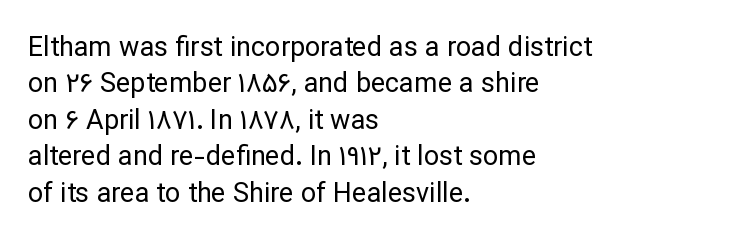
Q: Is the text bold? A: No.
Q: Is the text italic (slanted)? A: No, it is upright.
Q: Is the text underlined? A: No.
Q: How is the paragraph aligned? A: Left-aligned.
Q: Is the spacing between letters normal or unusually wide? A: Normal.
Q: Is the spacing between lines tight, normal or loose? A: Normal.
